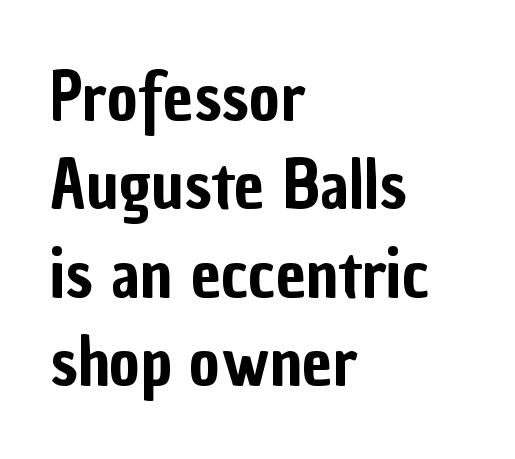
{"serif": "no", "italic": "no", "width": "condensed", "stroke_contrast": "low", "x_height": "medium", "monospaced": "no", "underline": "no", "align": "left", "line_spacing": "normal", "line_spacing_ratio": 1.32, "letter_spacing": "normal", "letter_spacing_em": 0.0, "glyph_px": 67}
